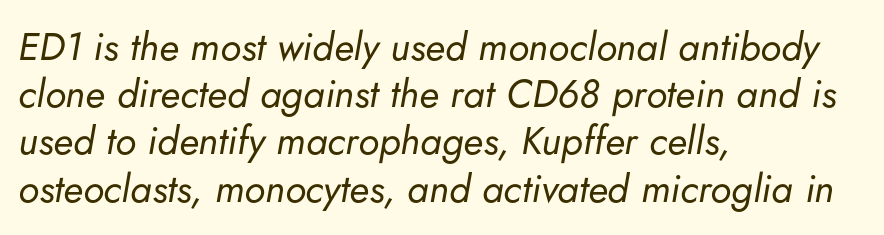
Q: Is the text bold? A: No.
Q: Is the text italic (slanted)? A: Yes, it leans right by about 5 degrees.
Q: Is the text underlined? A: No.
Q: How is the paragraph aligned? A: Left-aligned.
Q: Is the spacing between letters normal or unusually wide? A: Normal.
Q: Width (condensed, normal, or wide)? A: Normal.
Q: Stroke contrast? A: Low.
Q: x-height? A: Small.
Q: Monospaced? A: No.
